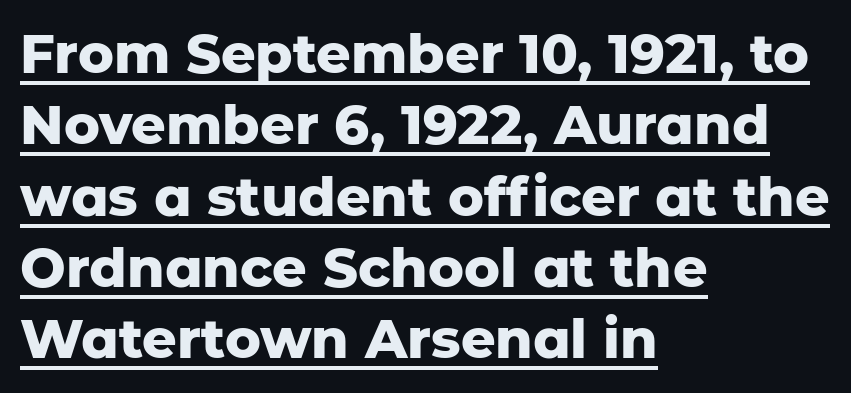
The image shows 54 px heavy sans-serif type, upright; set left-aligned, normal line spacing (1.32x), normal letter spacing, underlined; low stroke contrast and a medium x-height.
